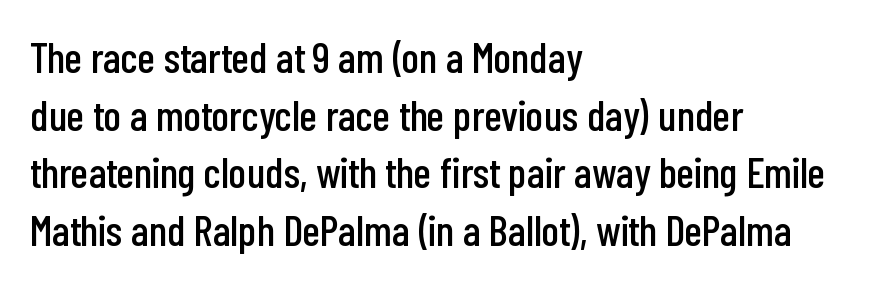
The strip under each line holds only bare page. Whoever set this chose a conventional vertical rhythm. The specimen reads as upright at a glance. The rendering uses natural spacing where letterforms have individual widths.
